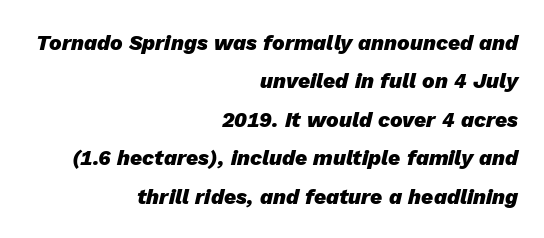
The image shows 21 px bold type, italic (leaning right); set right-aligned, line spacing 1.83x, normal letter spacing, not underlined.
